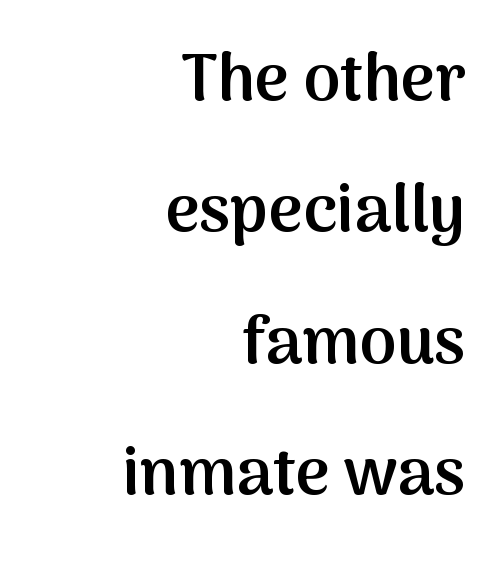
The image shows 66 px semibold sans-serif type, upright; set right-aligned, loose line spacing (1.99x), normal letter spacing, not underlined; medium stroke contrast and a medium x-height.
